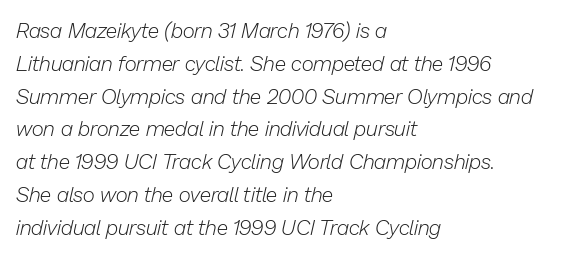
Q: Is the text bold? A: No.
Q: Is the text italic (slanted)? A: Yes, it leans right by about 13 degrees.
Q: Is the text underlined? A: No.
Q: How is the paragraph aligned? A: Left-aligned.
Q: Is the spacing between letters normal or unusually wide? A: Normal.
Q: Is the spacing between lines tight, normal or loose? A: Normal.
